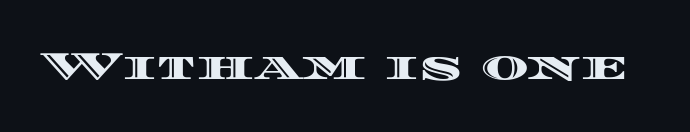
{"italic": "no", "width": "wide", "x_height": "large", "monospaced": "no", "underline": "no", "letter_spacing": "normal", "letter_spacing_em": 0.0, "glyph_px": 40}
